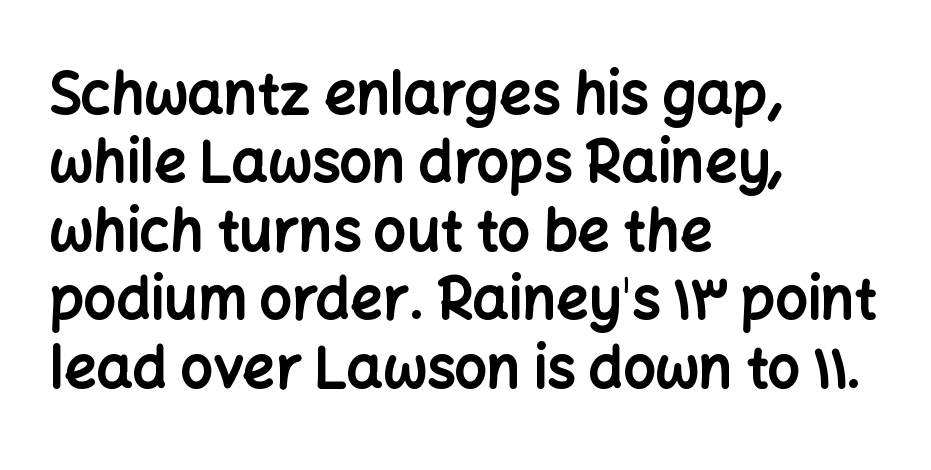
Q: Is the text bold? A: Yes.
Q: Is the text italic (slanted)? A: No, it is upright.
Q: Is the typeface a serif or a sans-serif typeface? A: Sans-serif.
Q: Is the text underlined? A: No.
Q: How is the paragraph aligned? A: Left-aligned.
Q: Is the spacing between letters normal or unusually wide? A: Normal.
Q: Width (condensed, normal, or wide)? A: Normal.
Q: Stroke contrast? A: Low.
Q: x-height? A: Medium.
Q: Monospaced? A: No.
